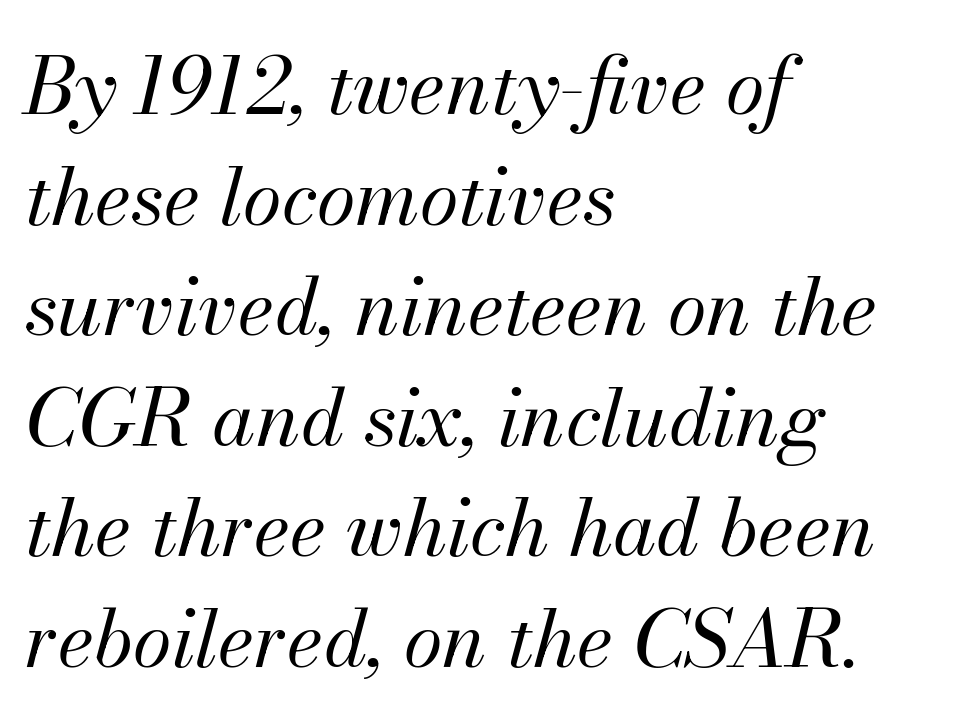
Q: Is the text bold? A: No.
Q: Is the text italic (slanted)? A: Yes, it leans right by about 13 degrees.
Q: Is the text underlined? A: No.
Q: How is the paragraph aligned? A: Left-aligned.
Q: Is the spacing between letters normal or unusually wide? A: Normal.
Q: Is the spacing between lines tight, normal or loose? A: Normal.
Q: Width (condensed, normal, or wide)? A: Normal.
Q: Stroke contrast? A: Medium.
Q: x-height? A: Small.
Q: Monospaced? A: No.
